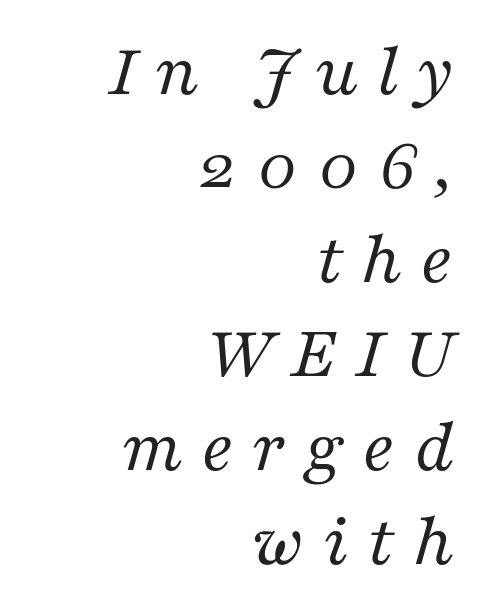
Ink coverage per letter is moderate at most. Serifs: yes, visible at the terminals of the letterforms. The letters are spread apart with noticeably loose tracking. Looks like regular typesetting: each glyph gets only the width it needs.
